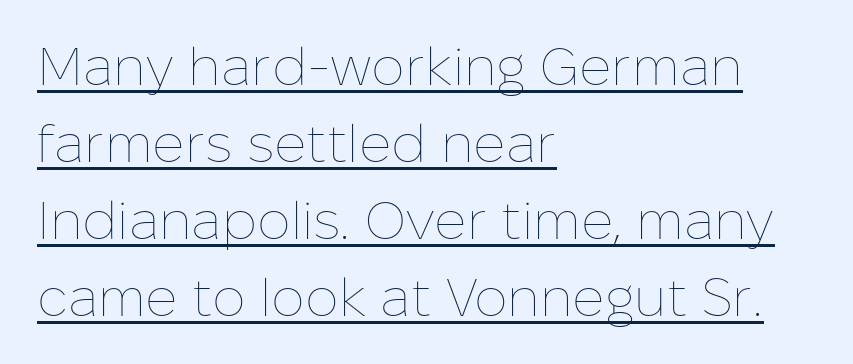
The words here are underlined. The leading is moderate, giving the passage an even texture. Quick note: not italic, upright. Which margin do the lines hug? The left one — the right edge is uneven. The cut favours lightness, reaching ordinary text weight at its darkest. Characters follow at the spacing the type designer built in.
